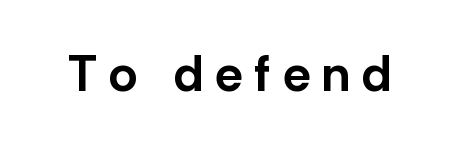
Each word looks stretched out because of the extra space between its letters. A typesetter would label this face a sans. These words are printed bold, with thick strokes throughout. Type without underlining.
